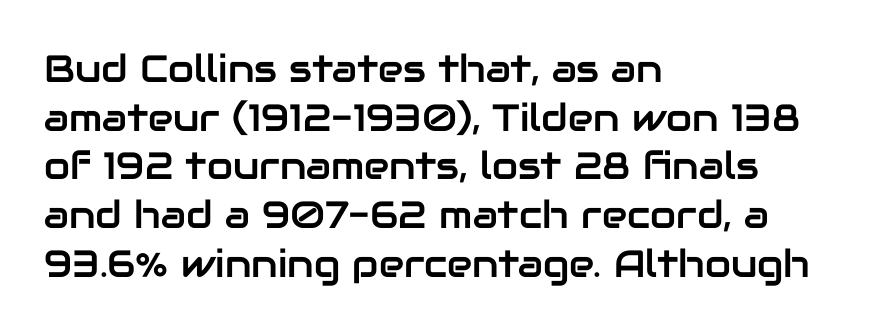
Check the space under the baseline: it is left empty. A typesetter would mark this as roman, not italic. Summary of vertical rhythm: regular, with standard interline spacing. In CSS terms this would be text-align: left. Observe the ordinary spacing: letters are neighbours, not strangers.
